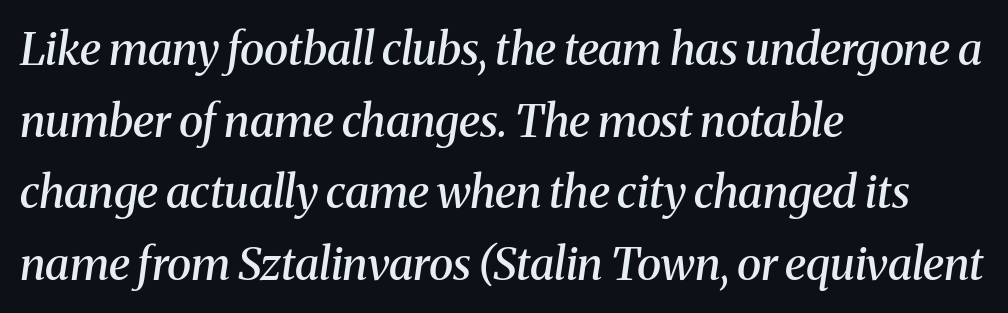
Baseline-to-baseline distance is the conventional proportion of letter height. Bare-footed words on every line. The glyphs look as if they've been sheared to an angle. Alignment: flush left. The font family rendered here belongs to the serif group. What weight is shown? A semibold, between regular and bold.
